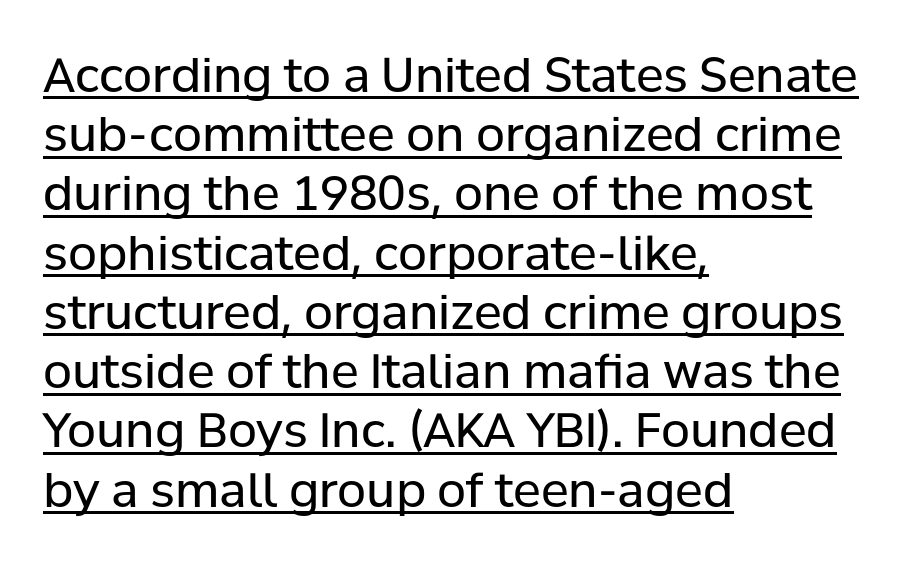
The specimen reads as upright at a glance. Nothing unusual about the tracking: characters are spaced as the font intends. The letters carry no serifs — their stems end cleanly without finishing strokes. The passage shown is underscored from start to finish.
